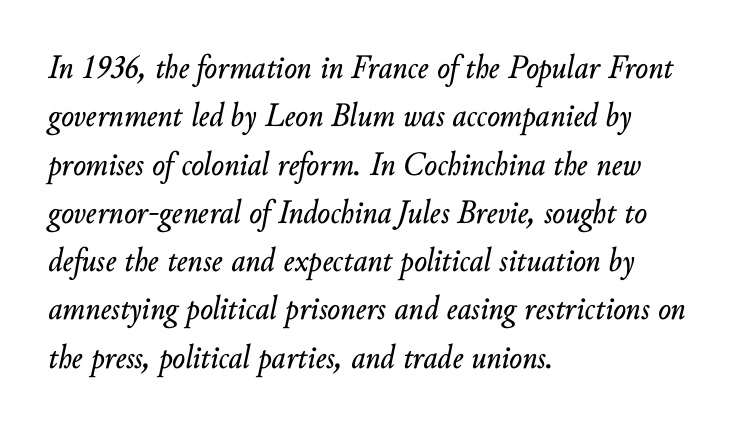
Q: Is the text italic (slanted)? A: Yes, it leans right by about 10 degrees.
Q: Is the text underlined? A: No.
Q: How is the paragraph aligned? A: Left-aligned.
Q: Is the spacing between letters normal or unusually wide? A: Normal.
Q: Is the spacing between lines tight, normal or loose? A: Normal.
Q: Width (condensed, normal, or wide)? A: Normal.
Q: Stroke contrast? A: Low.
Q: x-height? A: Small.
Q: Monospaced? A: No.
